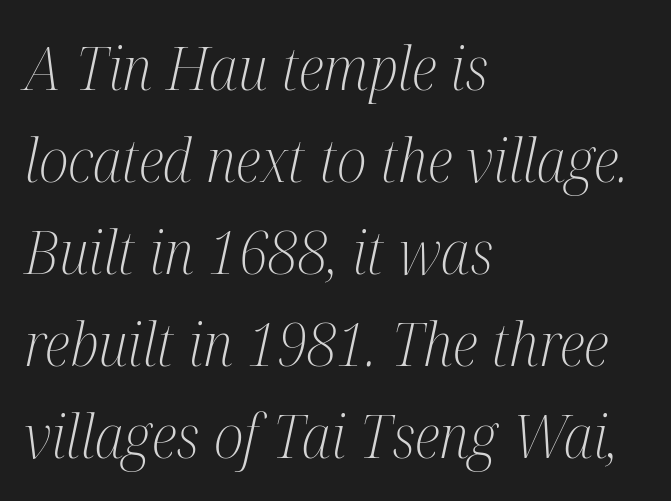
The image shows 61 px light, condensed serif type, italic (leaning right); set left-aligned, normal line spacing (1.51x), normal letter spacing, not underlined; medium stroke contrast and a medium x-height.
